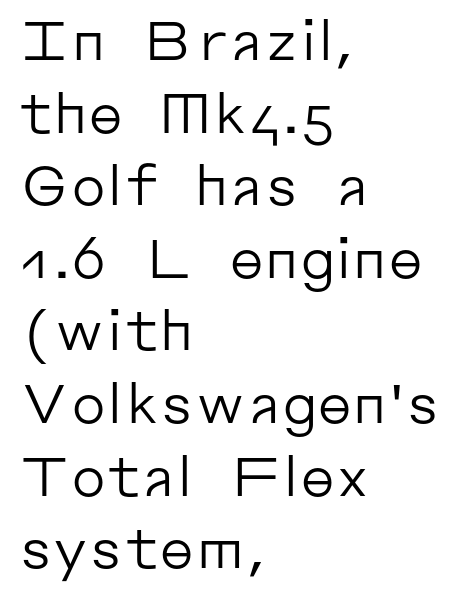
{"serif": "no", "italic": "no", "bold": "no", "weight": "regular", "width": "normal", "stroke_contrast": "low", "x_height": "medium", "monospaced": "no", "underline": "no", "align": "left", "line_spacing": "normal", "line_spacing_ratio": 1.32, "letter_spacing": "normal", "letter_spacing_em": 0.0, "glyph_px": 55}
